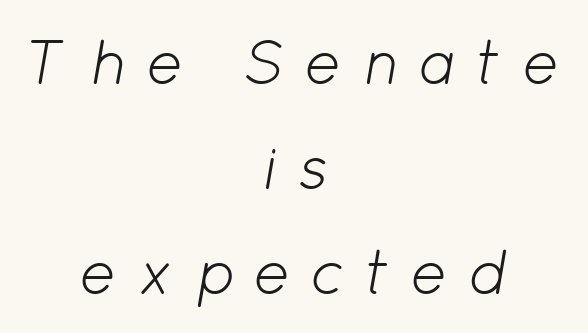
Leading: standard. The specimen reads as italic at a glance. On a weight scale, this lands at 450 or below. Line starts and ends both wander, symmetrically. These lines are rendered in a variable-pitch font. Observe the wide spacing: letters keep a clear distance from each other.
